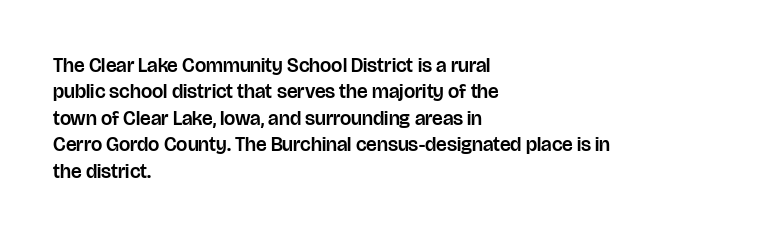
Default kerning and tracking; the words read as compact shapes. Evenly set lines give the paragraph a standard silhouette. In CSS terms this would be text-align: left. A bare baseline throughout the passage. Every character sits straight up, as roman type does.
